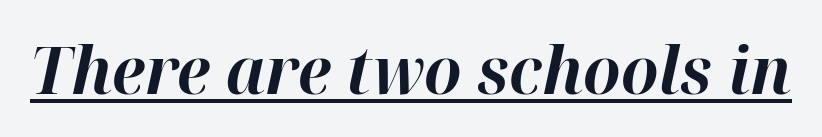
The image shows 66 px bold type, italic (leaning right); set normal letter spacing, underlined; high stroke contrast and a medium x-height.
